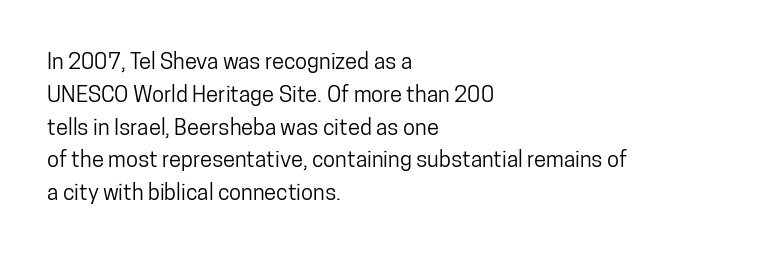
{"italic": "no", "underline": "no", "align": "left", "line_spacing": "normal", "line_spacing_ratio": 1.49, "letter_spacing": "normal", "letter_spacing_em": 0.0, "glyph_px": 22}
